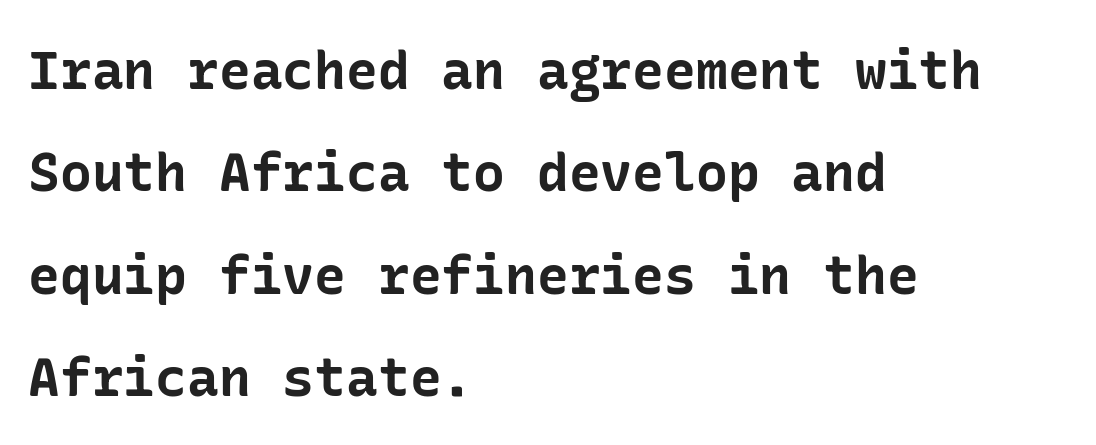
Ordinary non-slanted type is in use. Its strokes are broad and dark, the hallmark of bold type. The vertical gap from one line to the next is large. Type style note: lacks serifs. Plain, unruled lines of type.
